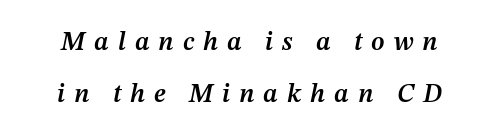
Yep, that's italic — everything's leaning. The face used here is rendered with a markedly widened letterfit. Summary of vertical rhythm: relaxed, with wide interline spacing. The specimen omits any rule beneath the text block's lines.
